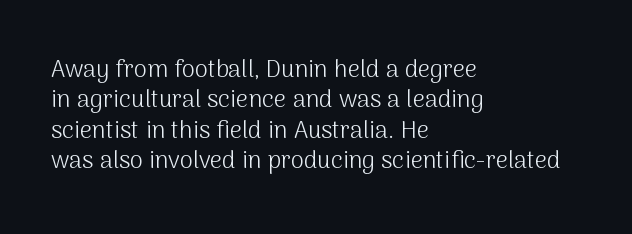
The type sits square on the baseline with zero lean. Only glyphs here, with clear space below each row. This sample is left-justified, so line endings fall wherever the words run out. Nothing unusual about the tracking: characters are spaced as the font intends. No extra ink here — the face is not bold.
